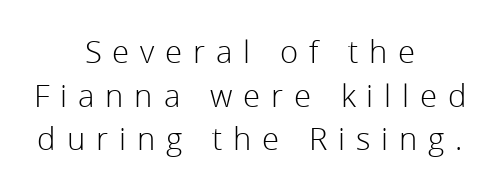
The image shows 31 px light sans-serif type, upright; set centered, normal line spacing (1.41x), unusually wide letter spacing (+0.35 em), not underlined; low stroke contrast and a medium x-height.
